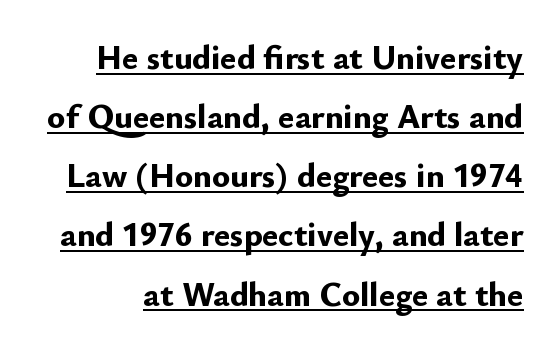
{"serif": "no", "italic": "no", "bold": "yes", "weight": "bold", "width": "normal", "stroke_contrast": "low", "x_height": "small", "monospaced": "no", "underline": "yes", "line_spacing_ratio": 1.74, "letter_spacing": "normal", "letter_spacing_em": 0.0, "glyph_px": 34}
